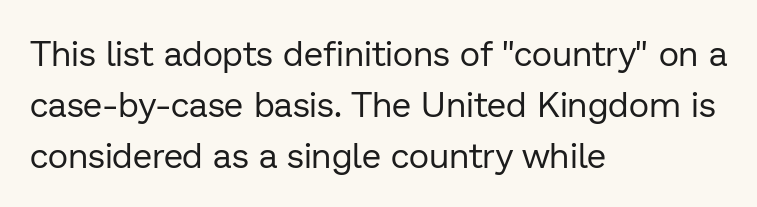
{"serif": "no", "italic": "no", "bold": "no", "weight": "regular", "width": "normal", "stroke_contrast": "low", "x_height": "medium", "monospaced": "no", "underline": "no", "align": "left", "line_spacing": "normal", "line_spacing_ratio": 1.46, "letter_spacing": "normal", "letter_spacing_em": 0.0, "glyph_px": 35}
